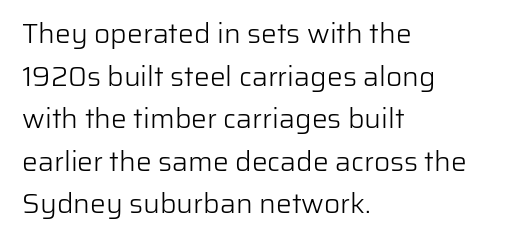
The image shows 28 px light sans-serif type, upright; set left-aligned, normal line spacing (1.52x), normal letter spacing, not underlined; low stroke contrast and a medium x-height.
